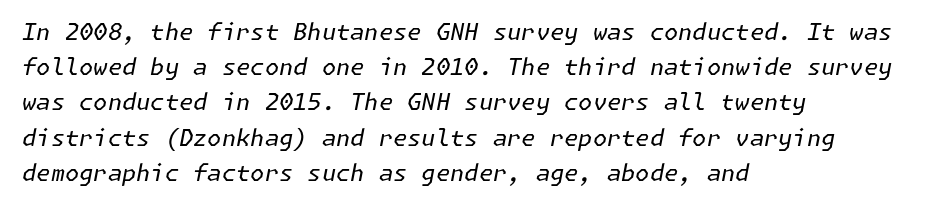
Q: Is the text bold? A: No.
Q: Is the text italic (slanted)? A: Yes, it leans right by about 11 degrees.
Q: Is the text underlined? A: No.
Q: How is the paragraph aligned? A: Left-aligned.
Q: Is the spacing between letters normal or unusually wide? A: Normal.
Q: Is the spacing between lines tight, normal or loose? A: Normal.
